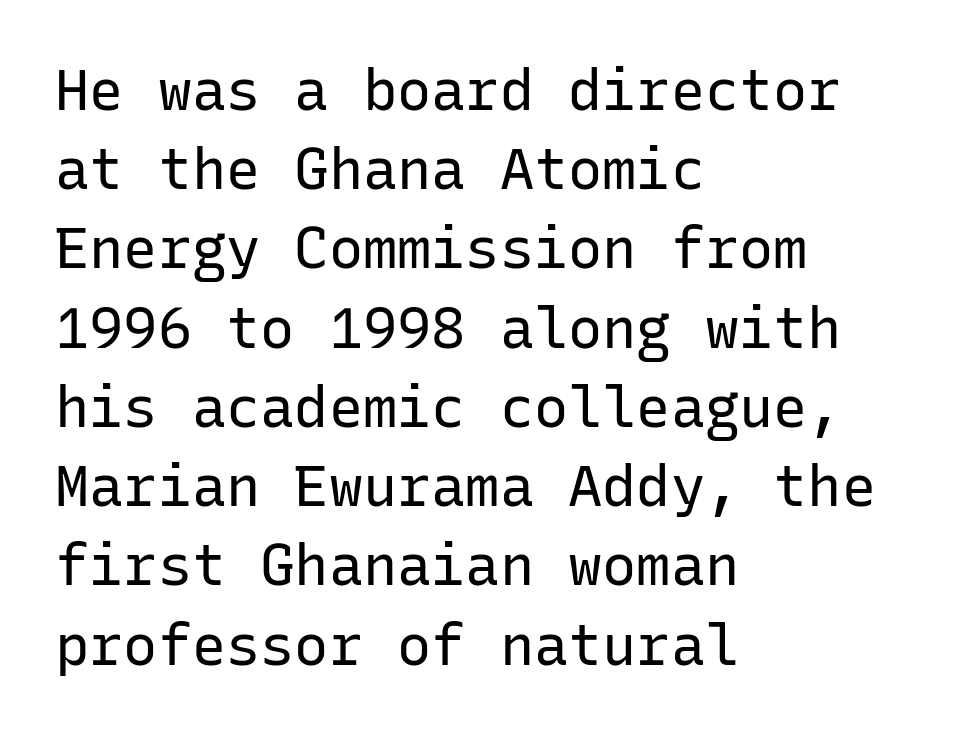
Q: Is the text bold? A: No.
Q: Is the text italic (slanted)? A: No, it is upright.
Q: Is the typeface a serif or a sans-serif typeface? A: Sans-serif.
Q: Is the text underlined? A: No.
Q: How is the paragraph aligned? A: Left-aligned.
Q: Is the spacing between letters normal or unusually wide? A: Normal.
Q: Is the spacing between lines tight, normal or loose? A: Normal.
Q: Width (condensed, normal, or wide)? A: Normal.
Q: Stroke contrast? A: Low.
Q: x-height? A: Medium.
Q: Monospaced? A: Yes.
